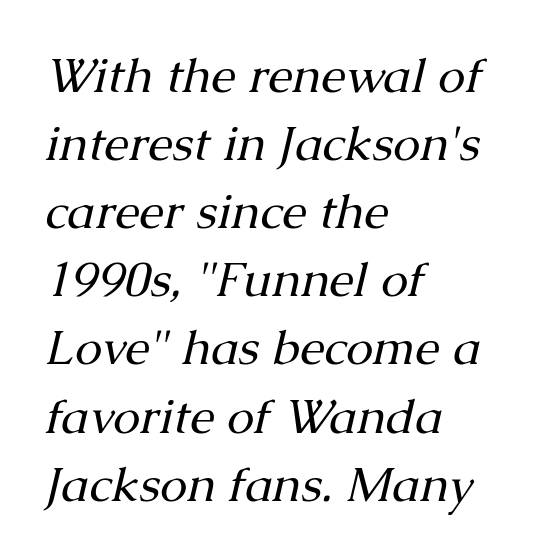
Q: Is the text bold? A: No.
Q: Is the text italic (slanted)? A: Yes, it leans right by about 13 degrees.
Q: Is the typeface a serif or a sans-serif typeface? A: Serif.
Q: Is the text underlined? A: No.
Q: How is the paragraph aligned? A: Left-aligned.
Q: Is the spacing between letters normal or unusually wide? A: Normal.
Q: Is the spacing between lines tight, normal or loose? A: Normal.
Q: Width (condensed, normal, or wide)? A: Normal.
Q: Stroke contrast? A: Medium.
Q: x-height? A: Medium.
Q: Monospaced? A: No.
